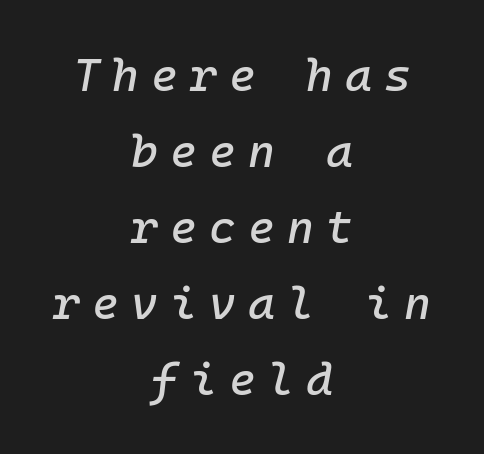
The image shows 46 px text type, italic (leaning right), monospaced; set centered, normal line spacing (1.65x), unusually wide letter spacing (+0.26 em), not underlined; low stroke contrast and a medium x-height.
